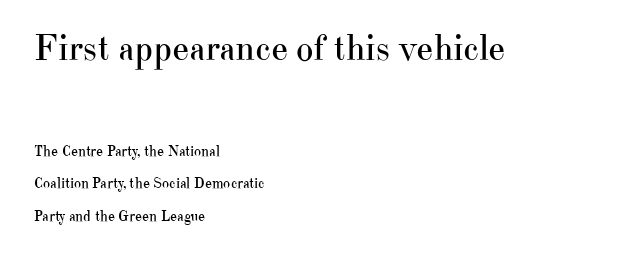
Q: Is the text bold? A: No.
Q: Is the text italic (slanted)? A: No, it is upright.
Q: Is the typeface a serif or a sans-serif typeface? A: Serif.
Q: Is the text underlined? A: No.
Q: How is the paragraph aligned? A: Left-aligned.
Q: Is the spacing between letters normal or unusually wide? A: Normal.
Q: Is the spacing between lines tight, normal or loose? A: Loose.
Q: Which block of text is set in a larger size, the first (top) or the second (bottom)? A: The first (top) one.
Q: Width (condensed, normal, or wide)? A: Normal.
Q: Stroke contrast? A: High.
Q: x-height? A: Small.
Q: Monospaced? A: No.
